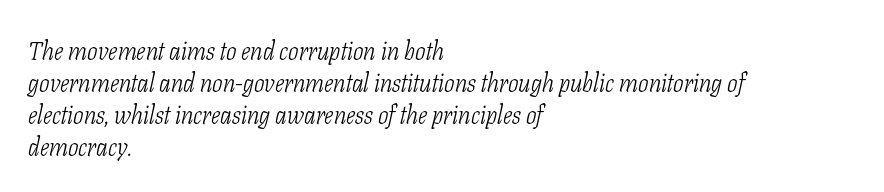
{"italic": "yes", "lean": "right", "slant_degrees": 11, "bold": "no", "underline": "no", "align": "left", "line_spacing": "normal", "line_spacing_ratio": 1.28, "letter_spacing": "normal", "letter_spacing_em": 0.0, "glyph_px": 25}
